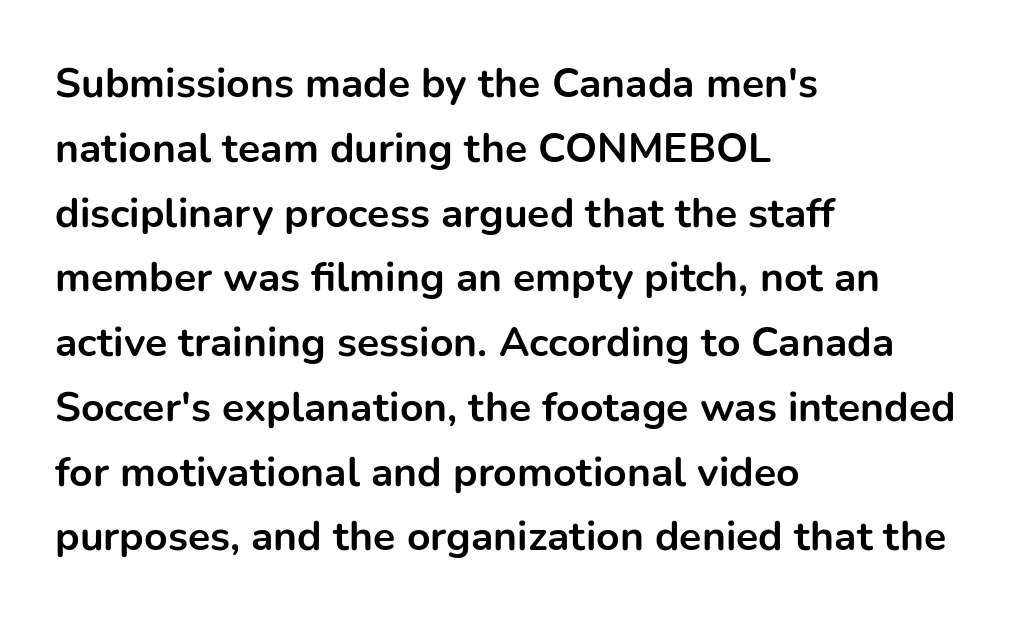
Q: Is the text bold? A: Yes.
Q: Is the text italic (slanted)? A: No, it is upright.
Q: Is the typeface a serif or a sans-serif typeface? A: Sans-serif.
Q: Is the text underlined? A: No.
Q: How is the paragraph aligned? A: Left-aligned.
Q: Is the spacing between letters normal or unusually wide? A: Normal.
Q: Is the spacing between lines tight, normal or loose? A: Normal.
Q: Width (condensed, normal, or wide)? A: Normal.
Q: Stroke contrast? A: Low.
Q: x-height? A: Medium.
Q: Monospaced? A: No.
